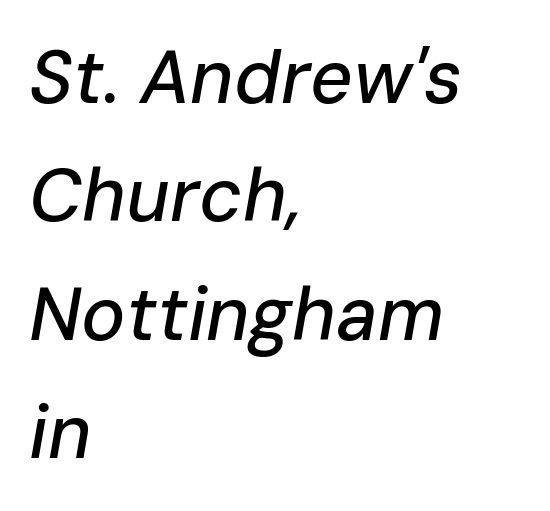
The image shows 74 px text type, italic (leaning right); set left-aligned, normal line spacing (1.6x), normal letter spacing, not underlined; low stroke contrast and a medium x-height.
